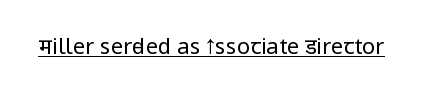
Does a line run under the words? Yes, clearly. Each word holds together tightly as a unit, with standard inter-letter gaps. When letters stand straight like this, we call the style roman or upright. Compared with a typical body face, this is equally light or lighter still.
